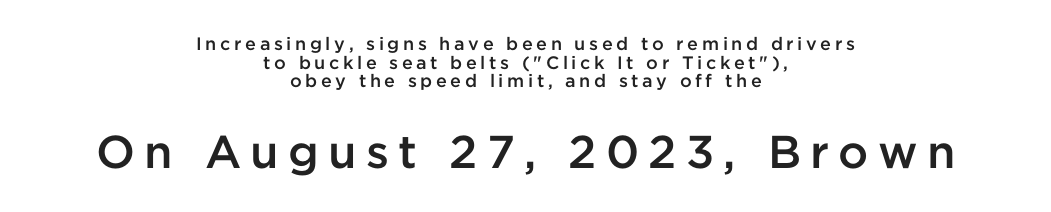
The image shows 46 px semibold sans-serif type, upright; set centered, tight line spacing (1.03x), unusually wide letter spacing (+0.2 em), not underlined; the second (bottom) block is 2.56x larger; low stroke contrast and a medium x-height.
